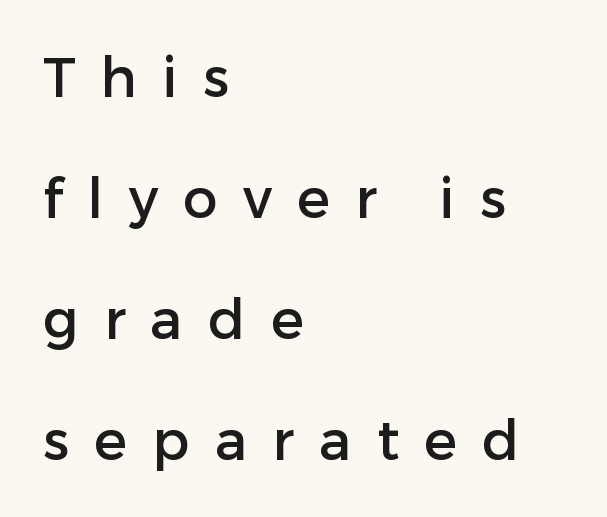
The image shows 55 px sans-serif type, upright; set left-aligned, loose line spacing (2.2x), unusually wide letter spacing (+0.46 em), not underlined; low stroke contrast and a medium x-height.
